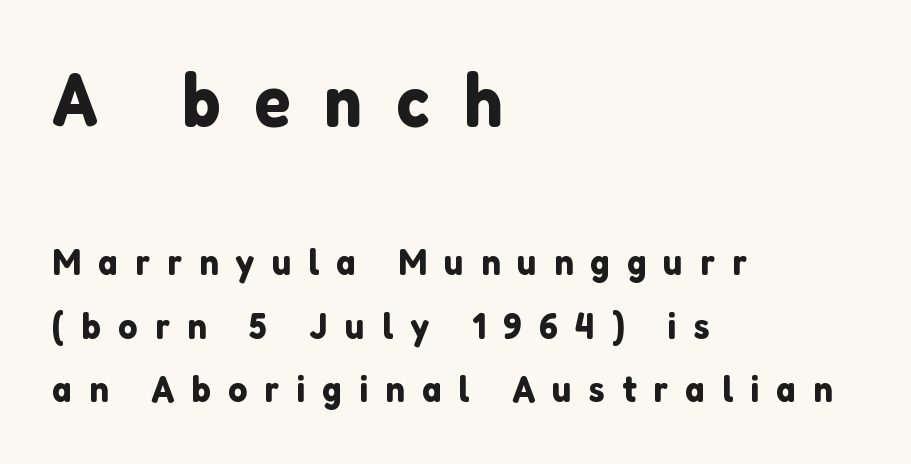
The space between consecutive lines is moderate. The letters in the upper block stand taller than those in the block below. Where is the straight margin? On the left. Caption: expanded tracking, letters set apart. The glyphs are unaccompanied by any horizontal stroke below them. Look at the bottom of the vertical strokes: they stop flat, with no serifs.
